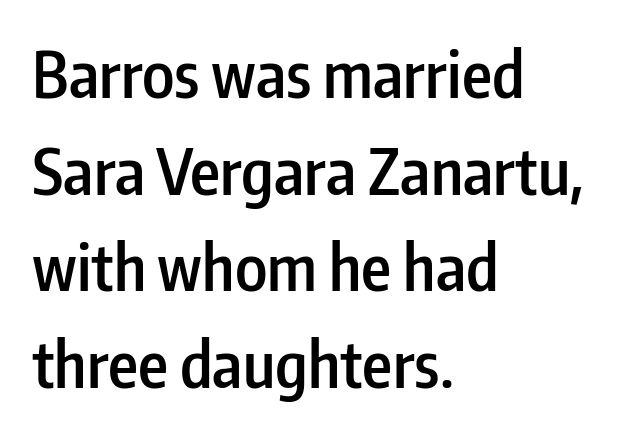
Q: Is the text bold? A: Semi-bold.
Q: Is the text italic (slanted)? A: No, it is upright.
Q: Is the typeface a serif or a sans-serif typeface? A: Sans-serif.
Q: Is the text underlined? A: No.
Q: How is the paragraph aligned? A: Left-aligned.
Q: Is the spacing between letters normal or unusually wide? A: Normal.
Q: Is the spacing between lines tight, normal or loose? A: Normal.
Q: Width (condensed, normal, or wide)? A: Condensed.
Q: Stroke contrast? A: Low.
Q: x-height? A: Medium.
Q: Monospaced? A: No.
